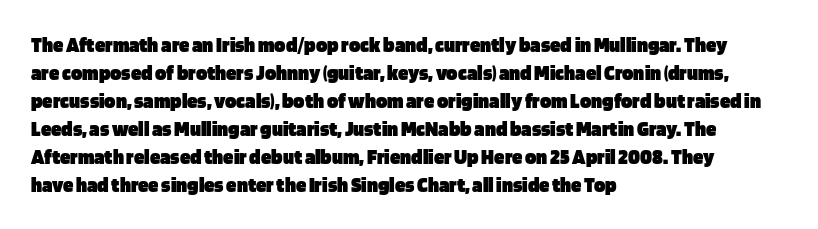
The image shows 21 px bold type, upright; set left-aligned, normal line spacing (1.33x), normal letter spacing, not underlined.
